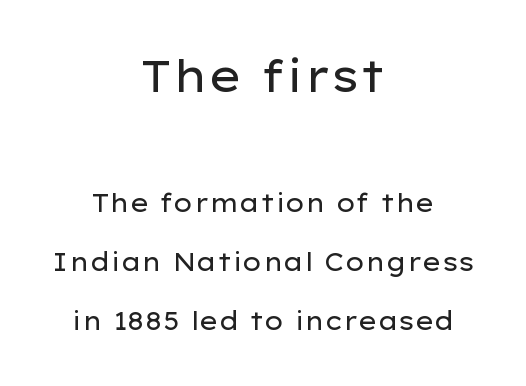
{"serif": "no", "italic": "no", "bold": "no", "weight": "regular", "width": "wide", "stroke_contrast": "low", "x_height": "medium", "monospaced": "no", "underline": "no", "align": "center", "line_spacing": "loose", "line_spacing_ratio": 2.36, "letter_spacing": "normal", "letter_spacing_em": 0.0, "larger_block": "first", "size_ratio": 1.76, "glyph_px": 44}
